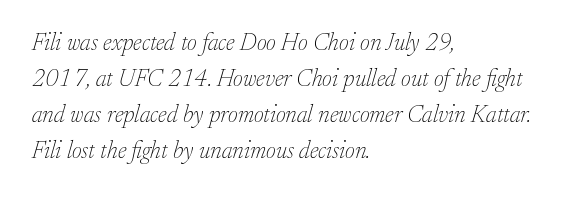
The image shows 24 px text type, italic (leaning right); set left-aligned, normal line spacing (1.5x), normal letter spacing, not underlined.
